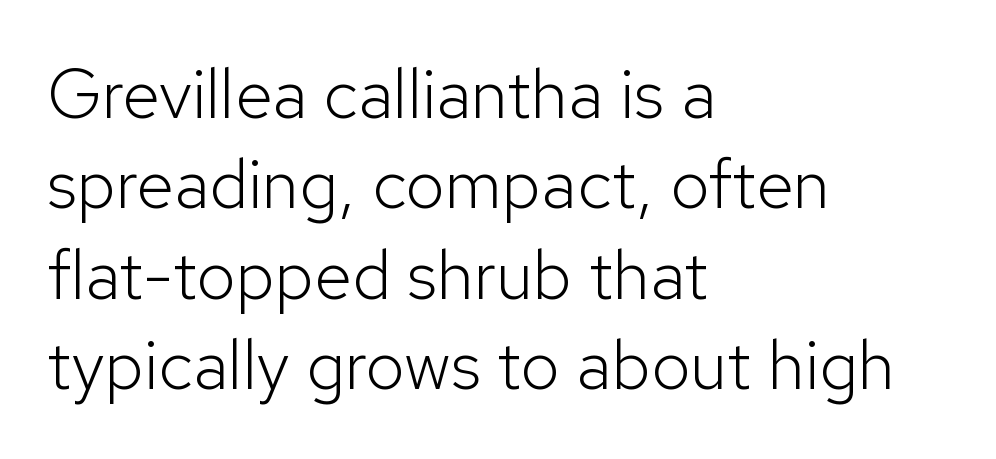
{"serif": "no", "italic": "no", "bold": "no", "weight": "light", "width": "normal", "stroke_contrast": "low", "x_height": "medium", "monospaced": "no", "underline": "no", "align": "left", "line_spacing": "normal", "line_spacing_ratio": 1.31, "letter_spacing": "normal", "letter_spacing_em": 0.0, "glyph_px": 69}
